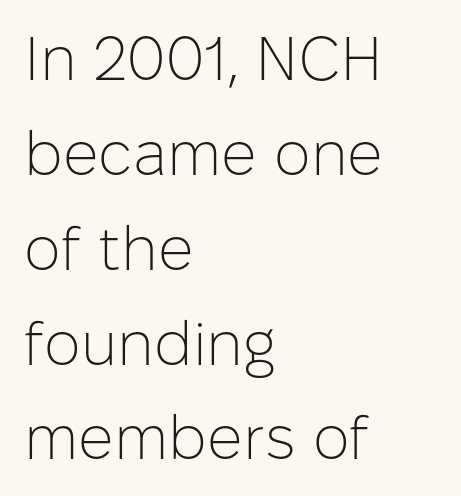
Q: Is the text bold? A: No.
Q: Is the text italic (slanted)? A: No, it is upright.
Q: Is the typeface a serif or a sans-serif typeface? A: Sans-serif.
Q: Is the text underlined? A: No.
Q: How is the paragraph aligned? A: Left-aligned.
Q: Is the spacing between letters normal or unusually wide? A: Normal.
Q: Is the spacing between lines tight, normal or loose? A: Normal.
Q: Width (condensed, normal, or wide)? A: Normal.
Q: Stroke contrast? A: Low.
Q: x-height? A: Medium.
Q: Monospaced? A: No.
